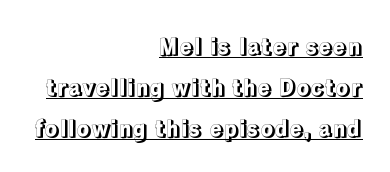
Q: Is the text italic (slanted)? A: No, it is upright.
Q: Is the text underlined? A: Yes.
Q: How is the paragraph aligned? A: Right-aligned.
Q: Is the spacing between letters normal or unusually wide? A: Normal.
